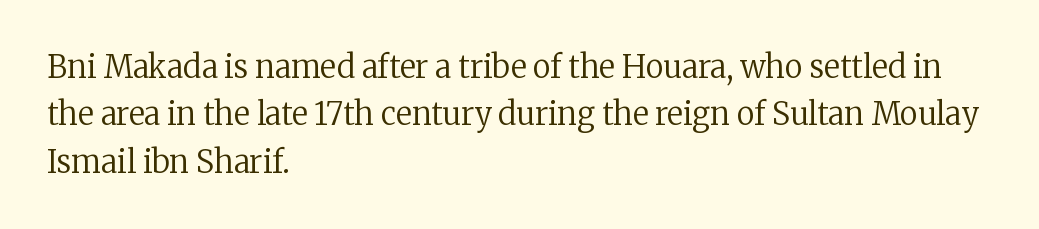
{"serif": "yes", "italic": "no", "bold": "no", "weight": "regular", "width": "normal", "stroke_contrast": "low", "x_height": "medium", "monospaced": "no", "underline": "no", "align": "left", "line_spacing": "normal", "line_spacing_ratio": 1.53, "letter_spacing": "normal", "letter_spacing_em": 0.0, "glyph_px": 31}
